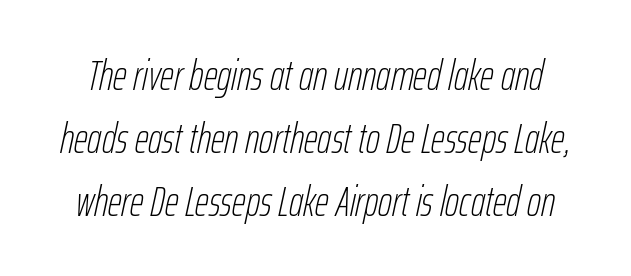
The axis of the letterforms is tilted away from vertical. Nothing heavy about these letters — not bold at all. Leading: standard. Here the glyphs are tracked normally, forming tight word shapes.
